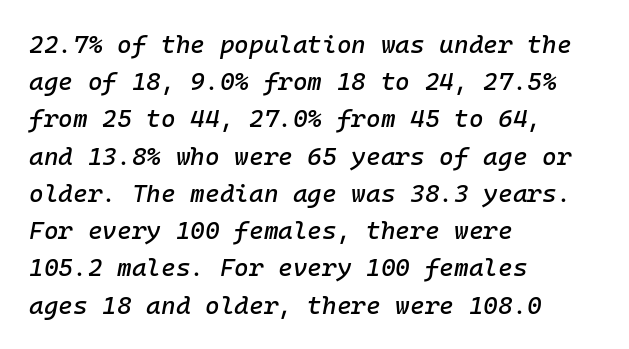
{"italic": "yes", "lean": "right", "slant_degrees": 10, "underline": "no", "align": "left", "line_spacing": "normal", "line_spacing_ratio": 1.49, "letter_spacing": "normal", "letter_spacing_em": 0.0, "glyph_px": 25}
